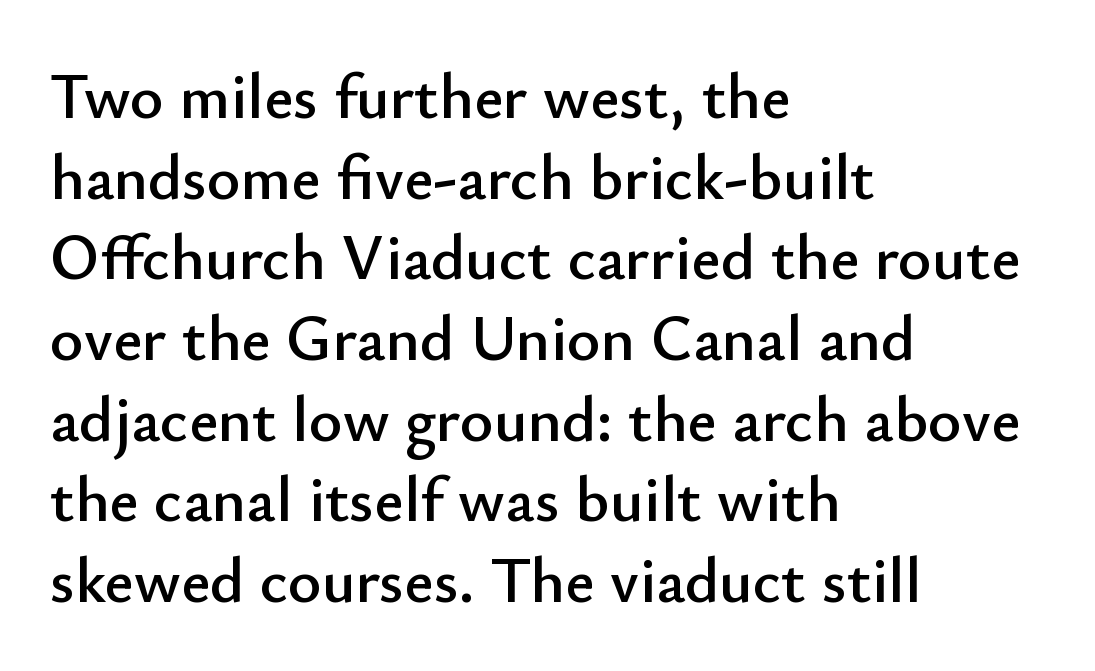
Compared with typical paragraphs, the rows here are spaced about the same. Each line starts at the same left margin while the right side varies. Typographically, this falls in the sans-serif category. Spacing verdict: proportional, widths tailored to each character. Each word holds together tightly as a unit, with standard inter-letter gaps. Unlike italic type, these characters show no tilt at all.
